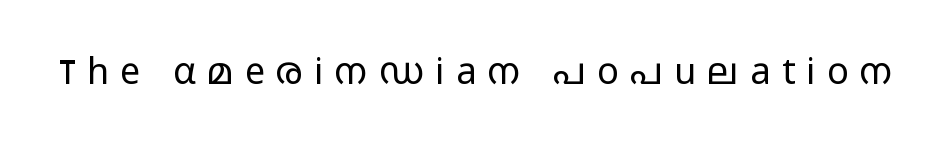
Q: Is the text bold? A: No.
Q: Is the text italic (slanted)? A: No, it is upright.
Q: Is the typeface a serif or a sans-serif typeface? A: Sans-serif.
Q: Is the text underlined? A: No.
Q: Is the spacing between letters normal or unusually wide? A: Unusually wide.
Q: Width (condensed, normal, or wide)? A: Wide.
Q: Stroke contrast? A: Low.
Q: x-height? A: Medium.
Q: Monospaced? A: No.
